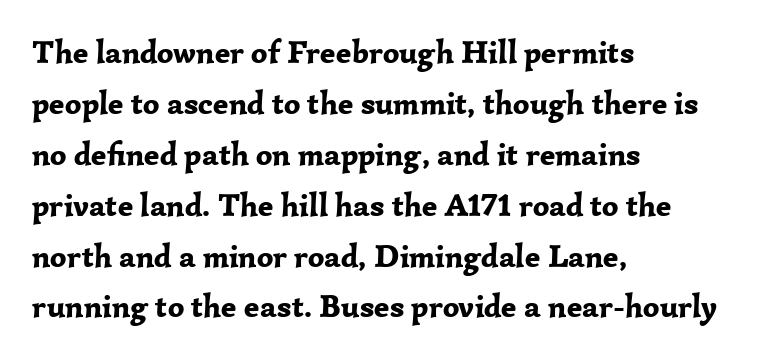
{"serif": "yes", "italic": "no", "bold": "yes", "weight": "bold", "width": "normal", "stroke_contrast": "low", "x_height": "medium", "monospaced": "no", "underline": "no", "align": "left", "line_spacing": "normal", "line_spacing_ratio": 1.59, "letter_spacing": "normal", "letter_spacing_em": 0.0, "glyph_px": 32}
